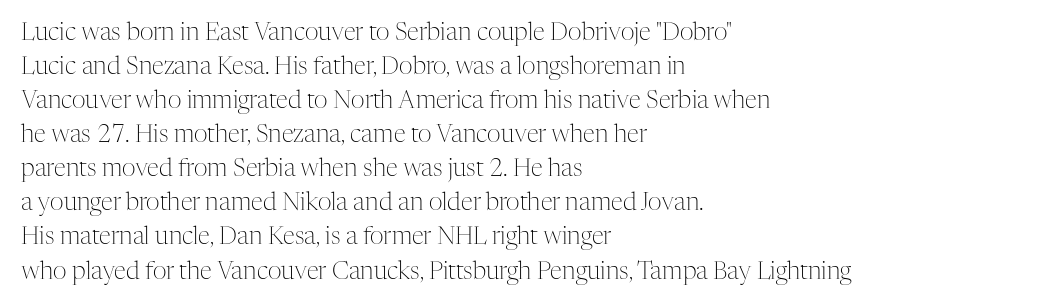
Q: Is the text bold? A: No.
Q: Is the text italic (slanted)? A: No, it is upright.
Q: Is the text underlined? A: No.
Q: How is the paragraph aligned? A: Left-aligned.
Q: Is the spacing between letters normal or unusually wide? A: Normal.
Q: Is the spacing between lines tight, normal or loose? A: Normal.
